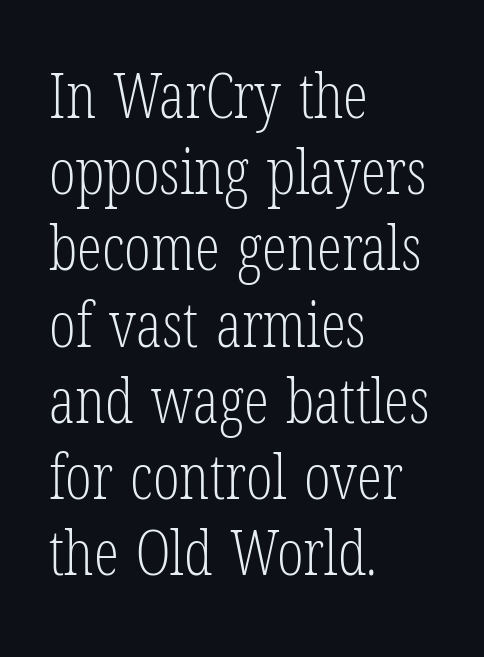
{"serif": "yes", "italic": "no", "bold": "no", "weight": "light", "width": "condensed", "stroke_contrast": "low", "x_height": "medium", "monospaced": "no", "underline": "no", "align": "left", "line_spacing_ratio": 1.21, "letter_spacing": "normal", "letter_spacing_em": 0.0, "glyph_px": 63}
